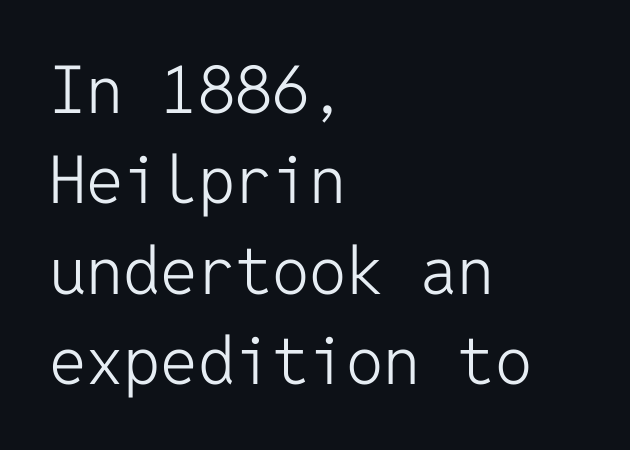
Q: Is the text bold? A: No.
Q: Is the text italic (slanted)? A: No, it is upright.
Q: Is the typeface a serif or a sans-serif typeface? A: Sans-serif.
Q: Is the text underlined? A: No.
Q: How is the paragraph aligned? A: Left-aligned.
Q: Is the spacing between letters normal or unusually wide? A: Normal.
Q: Is the spacing between lines tight, normal or loose? A: Normal.
Q: Width (condensed, normal, or wide)? A: Normal.
Q: Stroke contrast? A: Low.
Q: x-height? A: Medium.
Q: Monospaced? A: Yes.
